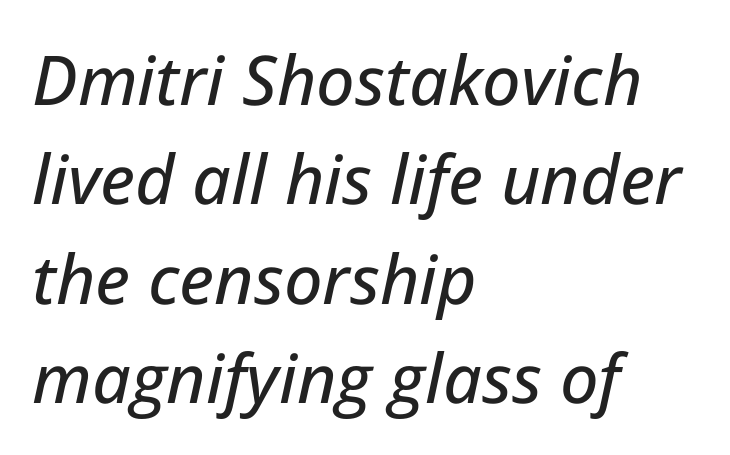
Decoration check: the copy has no underline. In CSS terms this would be text-align: left. The horizontal fit of the characters is conventional and even. Quick note: italic.
